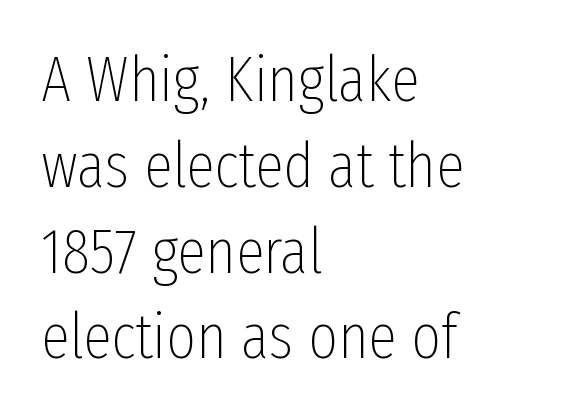
The image shows 64 px thin, condensed sans-serif type, upright; set left-aligned, normal line spacing (1.34x), normal letter spacing, not underlined; low stroke contrast and a medium x-height.
